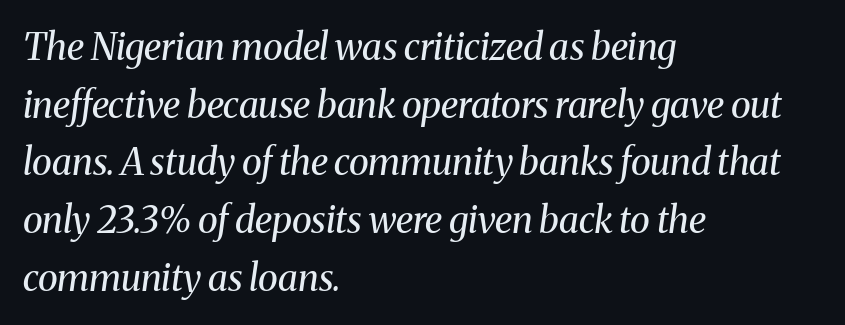
{"serif": "yes", "italic": "yes", "lean": "right", "slant_degrees": 8, "bold": "no", "weight": "regular", "width": "normal", "stroke_contrast": "medium", "x_height": "medium", "monospaced": "no", "underline": "no", "align": "left", "line_spacing": "normal", "line_spacing_ratio": 1.56, "letter_spacing": "normal", "letter_spacing_em": 0.0, "glyph_px": 37}
